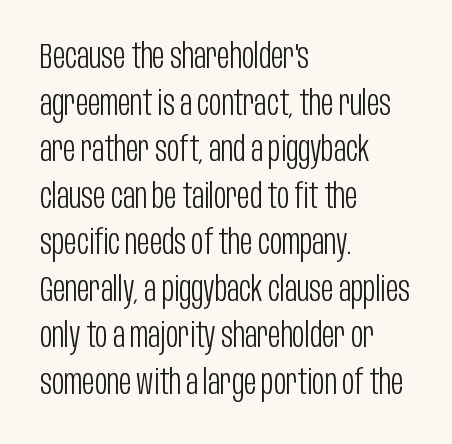
{"serif": "no", "italic": "no", "bold": "no", "weight": "light", "width": "condensed", "stroke_contrast": "low", "x_height": "large", "monospaced": "no", "underline": "no", "align": "left", "line_spacing": "normal", "line_spacing_ratio": 1.37, "letter_spacing": "normal", "letter_spacing_em": 0.0, "glyph_px": 34}
